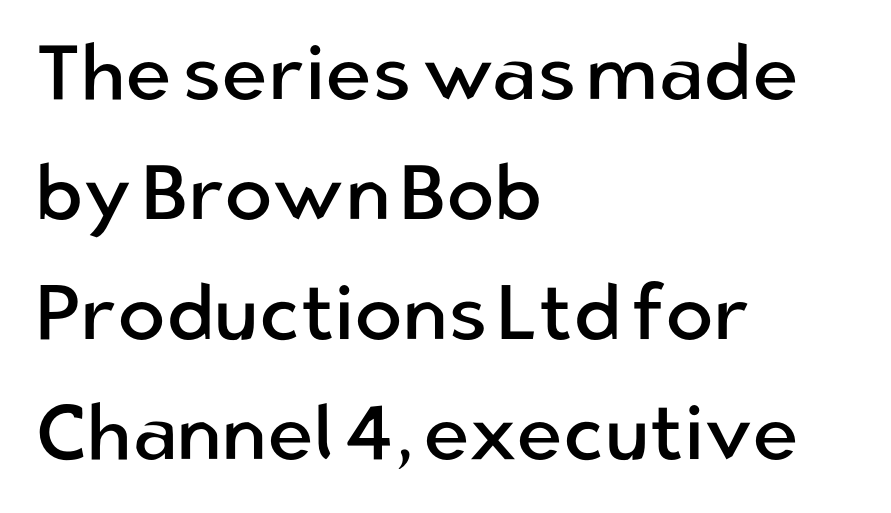
Q: Is the text bold? A: No.
Q: Is the text italic (slanted)? A: No, it is upright.
Q: Is the typeface a serif or a sans-serif typeface? A: Sans-serif.
Q: Is the text underlined? A: No.
Q: How is the paragraph aligned? A: Left-aligned.
Q: Is the spacing between letters normal or unusually wide? A: Normal.
Q: Is the spacing between lines tight, normal or loose? A: Normal.
Q: Width (condensed, normal, or wide)? A: Normal.
Q: Stroke contrast? A: Low.
Q: x-height? A: Medium.
Q: Monospaced? A: No.
